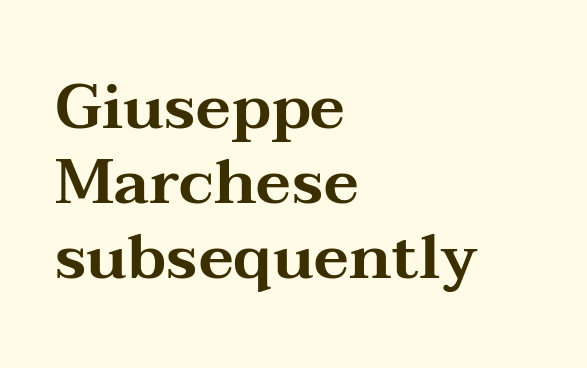
The image shows 62 px wide serif type, upright; set left-aligned, line spacing 1.21x, normal letter spacing, not underlined; medium stroke contrast and a medium x-height.
